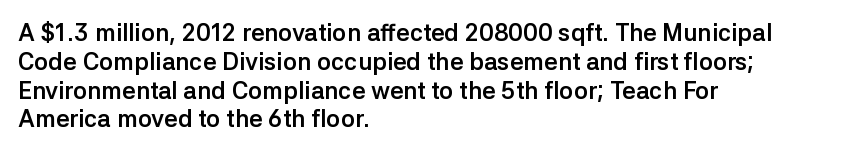
The image shows 24 px bold type, upright; set left-aligned, line spacing 1.2x, normal letter spacing, not underlined.
